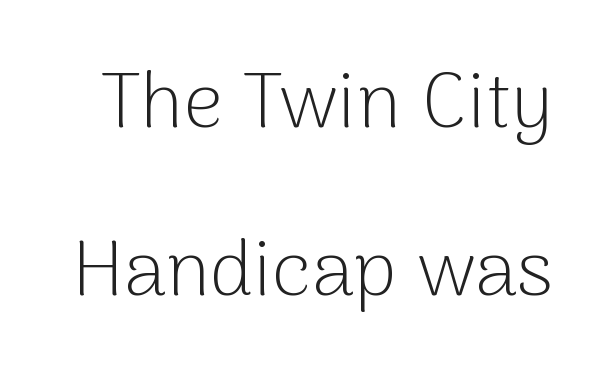
The image shows 78 px light sans-serif type, upright; set loose line spacing (2.15x), normal letter spacing, not underlined; low stroke contrast and a medium x-height.
